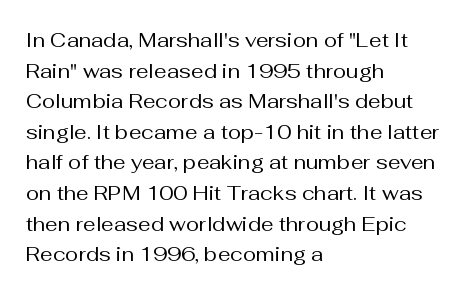
The image shows 20 px text type, upright; set left-aligned, normal line spacing (1.53x), normal letter spacing, not underlined.
